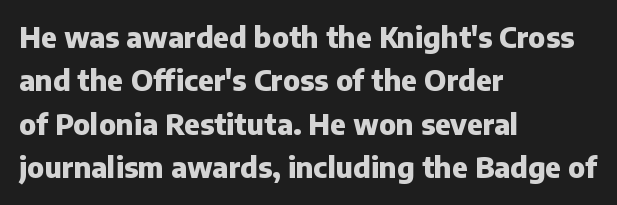
The image shows 28 px heavy sans-serif type, upright; set left-aligned, normal line spacing (1.55x), normal letter spacing, not underlined; low stroke contrast and a medium x-height.
